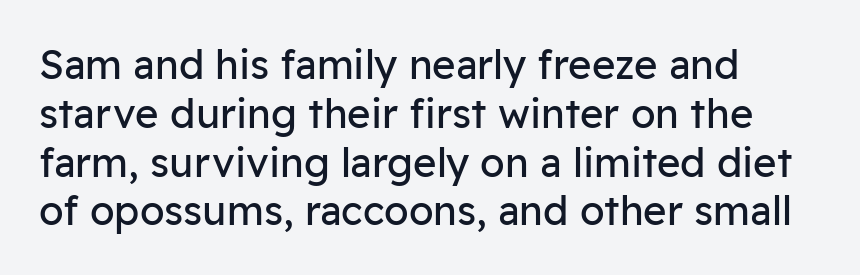
The image shows 40 px regular-weight sans-serif type, upright; set left-aligned, line spacing 1.22x, normal letter spacing, not underlined; low stroke contrast and a medium x-height.
